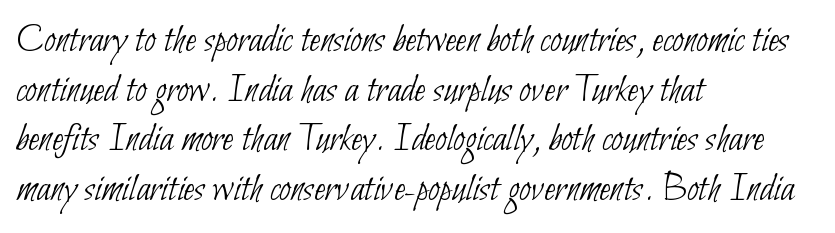
{"serif": "no", "bold": "no", "weight": "thin", "width": "condensed", "stroke_contrast": "low", "x_height": "small", "monospaced": "no", "underline": "no", "align": "left", "line_spacing_ratio": 1.21, "letter_spacing": "normal", "letter_spacing_em": 0.0, "glyph_px": 41}
